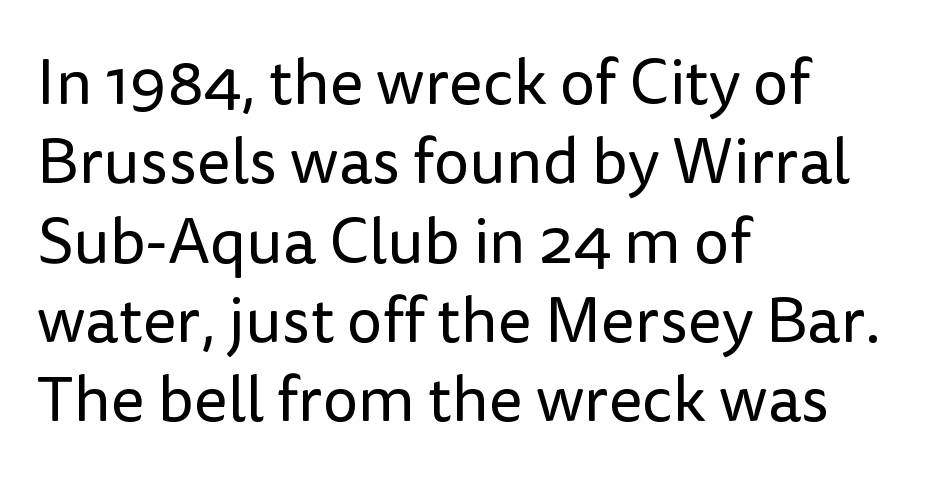
{"serif": "no", "italic": "no", "bold": "no", "weight": "regular", "width": "normal", "stroke_contrast": "low", "x_height": "medium", "monospaced": "no", "underline": "no", "align": "left", "line_spacing_ratio": 1.24, "letter_spacing": "normal", "letter_spacing_em": 0.0, "glyph_px": 64}
